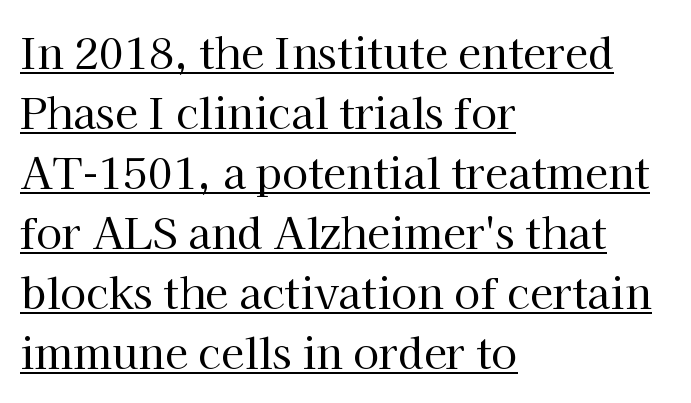
Q: Is the text bold? A: No.
Q: Is the text italic (slanted)? A: No, it is upright.
Q: Is the typeface a serif or a sans-serif typeface? A: Serif.
Q: Is the text underlined? A: Yes.
Q: How is the paragraph aligned? A: Left-aligned.
Q: Is the spacing between letters normal or unusually wide? A: Normal.
Q: Is the spacing between lines tight, normal or loose? A: Normal.
Q: Width (condensed, normal, or wide)? A: Normal.
Q: Stroke contrast? A: High.
Q: x-height? A: Medium.
Q: Monospaced? A: No.
